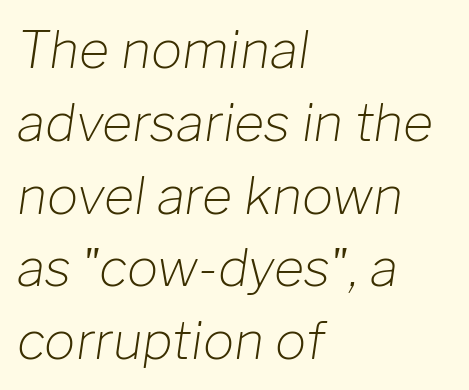
{"italic": "yes", "lean": "right", "slant_degrees": 8, "bold": "no", "weight": "light", "width": "normal", "stroke_contrast": "low", "x_height": "medium", "monospaced": "no", "underline": "no", "align": "left", "line_spacing": "normal", "line_spacing_ratio": 1.4, "letter_spacing": "normal", "letter_spacing_em": 0.0, "glyph_px": 52}
